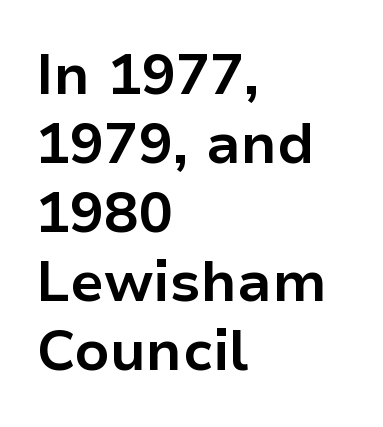
The image shows 57 px bold sans-serif type, upright; set left-aligned, line spacing 1.21x, normal letter spacing, not underlined; low stroke contrast and a medium x-height.
